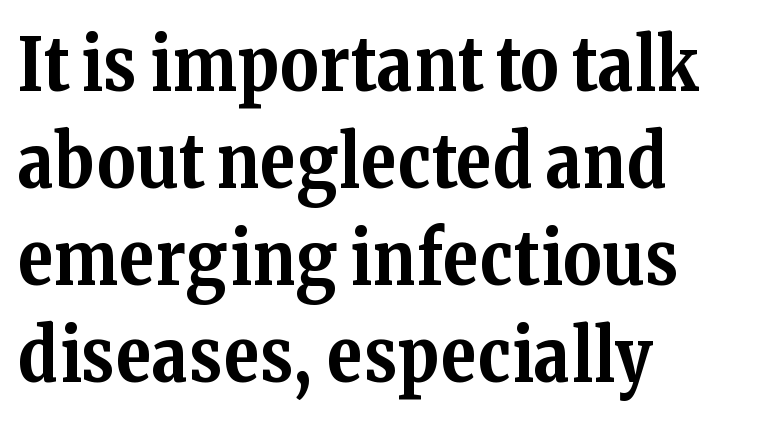
Looks like regular typesetting: each glyph gets only the width it needs. Does the lettering tilt? It doesn't — this is upright. Caption: multi-line text, flush left, ragged right. A clean baseline with only descenders dipping below it.
